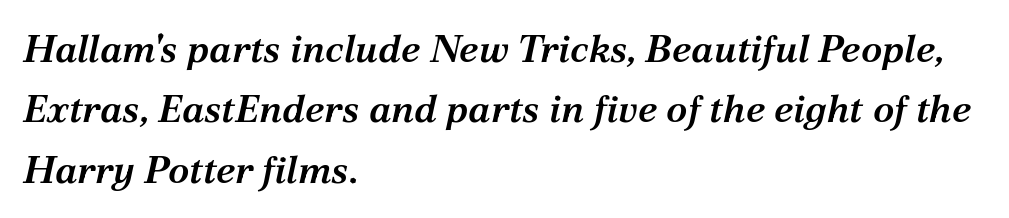
The image shows 39 px semibold serif type, italic (leaning right); set left-aligned, normal line spacing (1.55x), normal letter spacing, not underlined; medium stroke contrast and a medium x-height.
